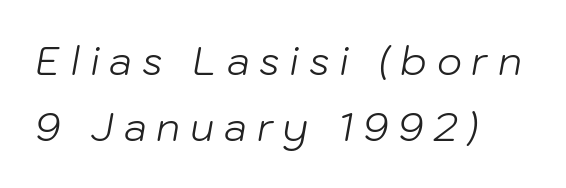
Q: Is the text bold? A: No.
Q: Is the text italic (slanted)? A: Yes, it leans right by about 10 degrees.
Q: Is the text underlined? A: No.
Q: How is the paragraph aligned? A: Left-aligned.
Q: Is the spacing between letters normal or unusually wide? A: Unusually wide.
Q: Is the spacing between lines tight, normal or loose? A: Normal.
Q: Width (condensed, normal, or wide)? A: Normal.
Q: Stroke contrast? A: Low.
Q: x-height? A: Medium.
Q: Monospaced? A: No.
